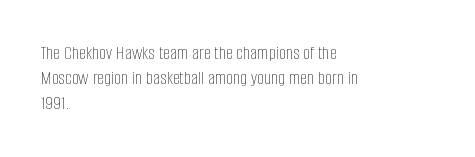
The image shows 20 px text type, upright; set left-aligned, normal line spacing (1.26x), normal letter spacing, not underlined.
